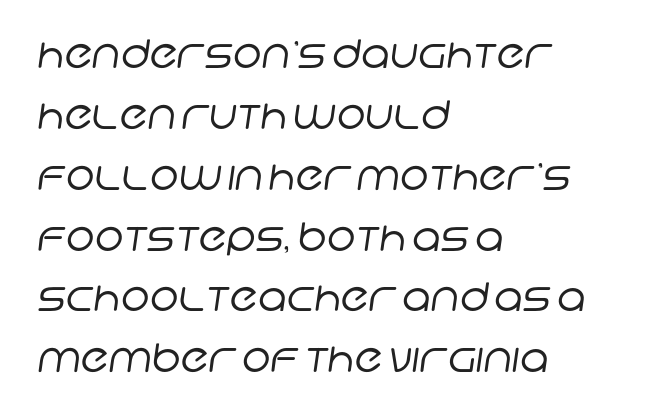
The image shows 39 px regular-weight sans-serif type; set left-aligned, normal line spacing (1.56x), normal letter spacing, not underlined; low stroke contrast and a large x-height.
